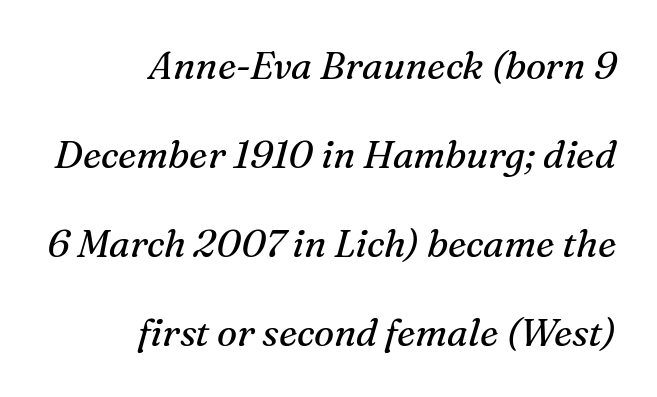
Q: Is the text bold? A: No.
Q: Is the text italic (slanted)? A: Yes, it leans right by about 16 degrees.
Q: Is the typeface a serif or a sans-serif typeface? A: Serif.
Q: Is the text underlined? A: No.
Q: How is the paragraph aligned? A: Right-aligned.
Q: Is the spacing between letters normal or unusually wide? A: Normal.
Q: Is the spacing between lines tight, normal or loose? A: Loose.
Q: Width (condensed, normal, or wide)? A: Normal.
Q: Stroke contrast? A: Medium.
Q: x-height? A: Medium.
Q: Monospaced? A: No.
